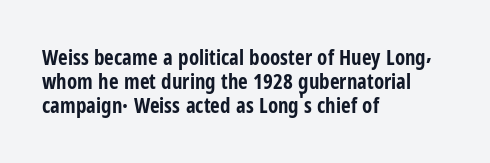
The image shows 21 px bold type, upright; set left-aligned, tight line spacing (1.15x), normal letter spacing, not underlined.
